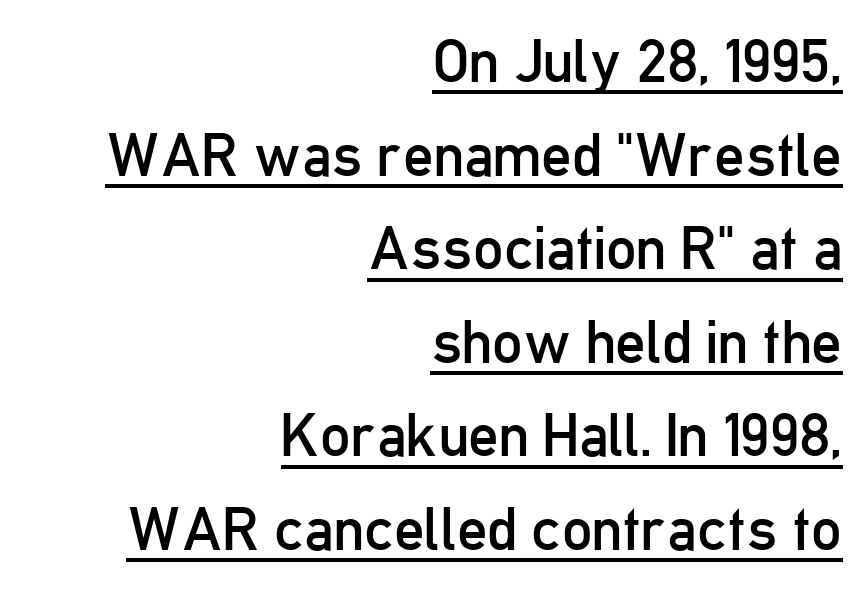
{"serif": "no", "italic": "no", "bold": "no", "weight": "regular", "width": "condensed", "stroke_contrast": "low", "x_height": "medium", "monospaced": "no", "underline": "yes", "align": "right", "line_spacing": "normal", "line_spacing_ratio": 1.56, "letter_spacing": "normal", "letter_spacing_em": 0.0, "glyph_px": 60}
